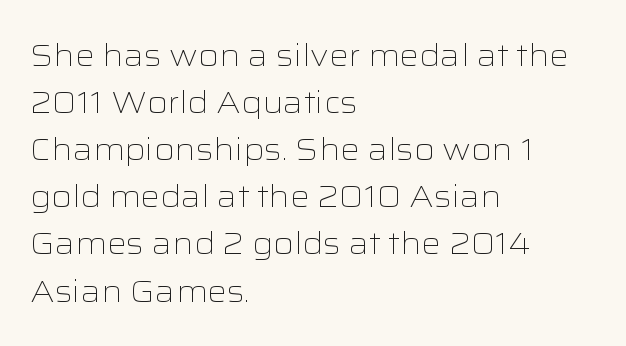
{"serif": "no", "italic": "no", "bold": "no", "weight": "light", "width": "wide", "stroke_contrast": "low", "x_height": "medium", "monospaced": "no", "underline": "no", "align": "left", "line_spacing": "normal", "line_spacing_ratio": 1.52, "letter_spacing": "normal", "letter_spacing_em": 0.0, "glyph_px": 31}
